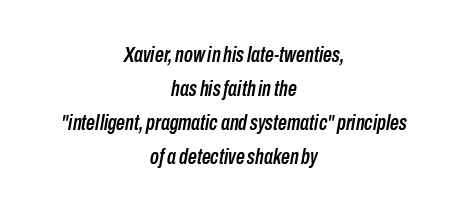
Horizontally, the lines are justified to the midpoint only. This rendering features lettering with no underline. The letterforms sit shoulder to shoulder at normal distance. These lines were composed using italics.
